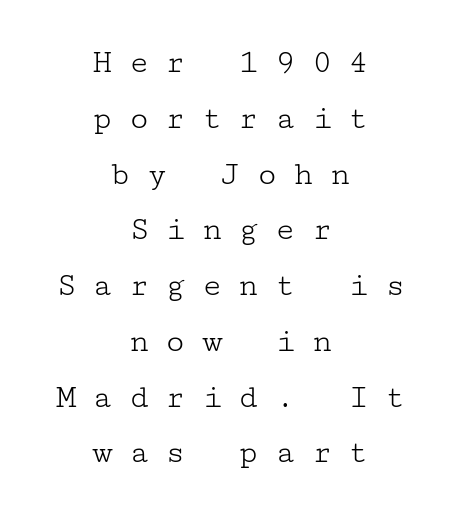
{"serif": "yes", "italic": "no", "bold": "no", "weight": "light", "width": "wide", "stroke_contrast": "low", "x_height": "medium", "underline": "no", "align": "center", "line_spacing": "normal", "line_spacing_ratio": 1.64, "letter_spacing": "wide", "letter_spacing_em": 0.47, "glyph_px": 34}
